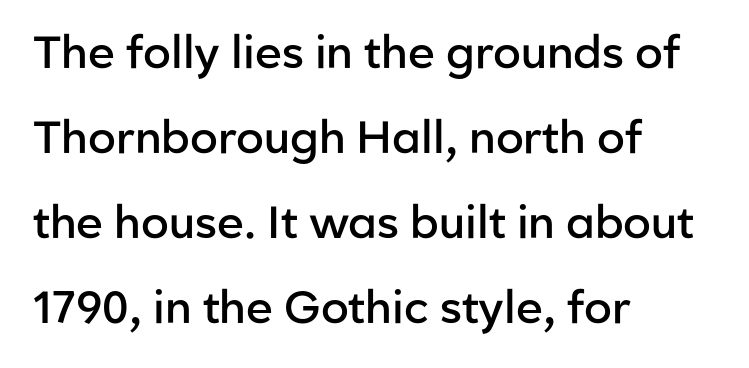
Set as a demibold, roughly 600 on the weight scale. A typesetter would call this zero additional tracking. The specimen reads as upright at a glance. Are there feet on the stems? There aren't — it's a sans. Line starts are locked; line ends wander. Honestly, there is no underline to notice here at all.
